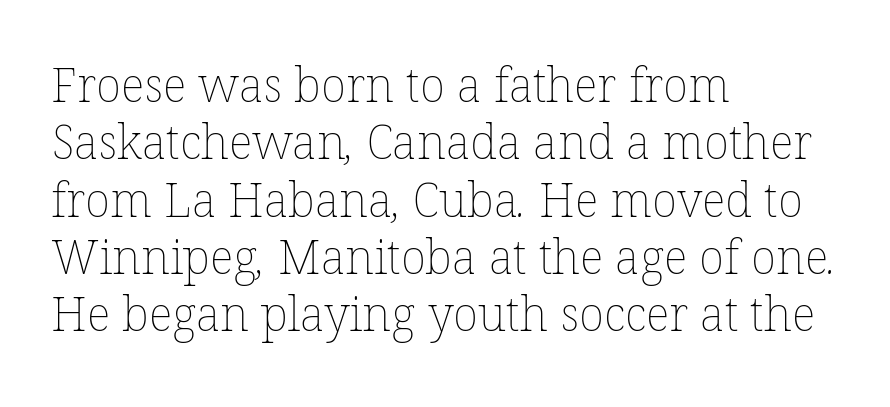
Q: Is the text bold? A: No.
Q: Is the text underlined? A: No.
Q: How is the paragraph aligned? A: Left-aligned.
Q: Is the spacing between letters normal or unusually wide? A: Normal.
Q: Width (condensed, normal, or wide)? A: Normal.
Q: Stroke contrast? A: Low.
Q: x-height? A: Medium.
Q: Monospaced? A: No.
